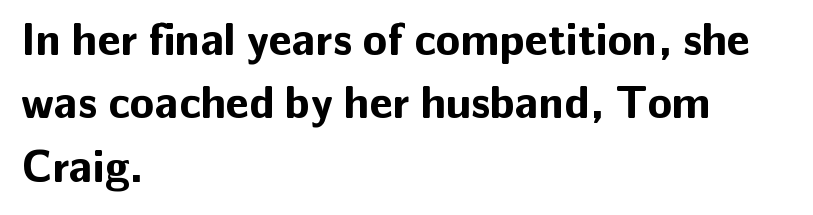
Q: Is the text bold? A: Yes.
Q: Is the text italic (slanted)? A: No, it is upright.
Q: Is the typeface a serif or a sans-serif typeface? A: Sans-serif.
Q: Is the text underlined? A: No.
Q: How is the paragraph aligned? A: Left-aligned.
Q: Is the spacing between letters normal or unusually wide? A: Normal.
Q: Is the spacing between lines tight, normal or loose? A: Normal.
Q: Width (condensed, normal, or wide)? A: Normal.
Q: Stroke contrast? A: Low.
Q: x-height? A: Medium.
Q: Monospaced? A: No.
